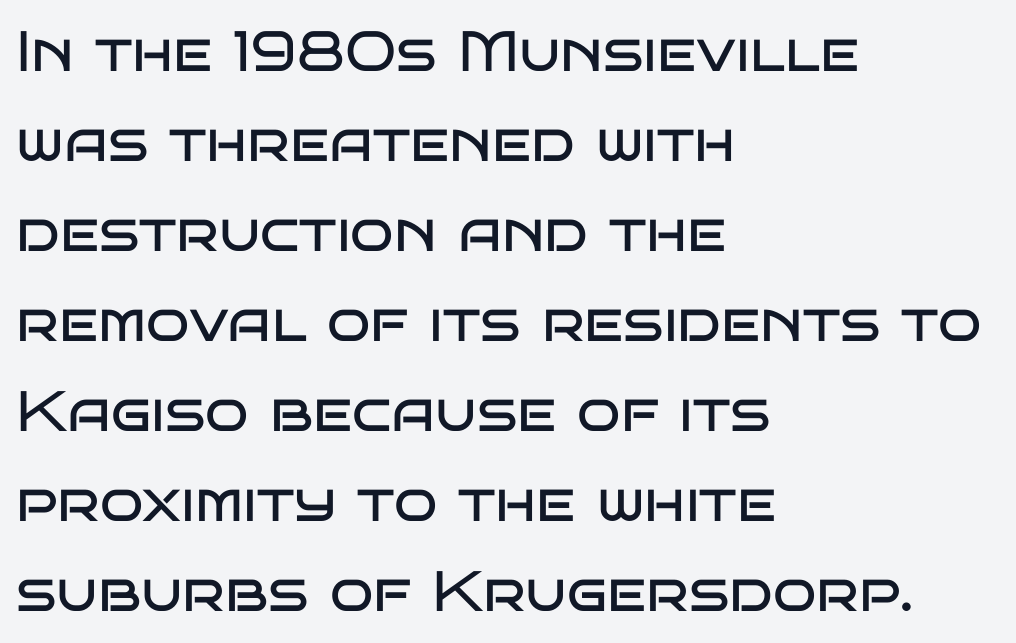
The image shows 57 px regular-weight, wide sans-serif type, upright; set left-aligned, normal line spacing (1.58x), normal letter spacing, not underlined; low stroke contrast and a large x-height.
